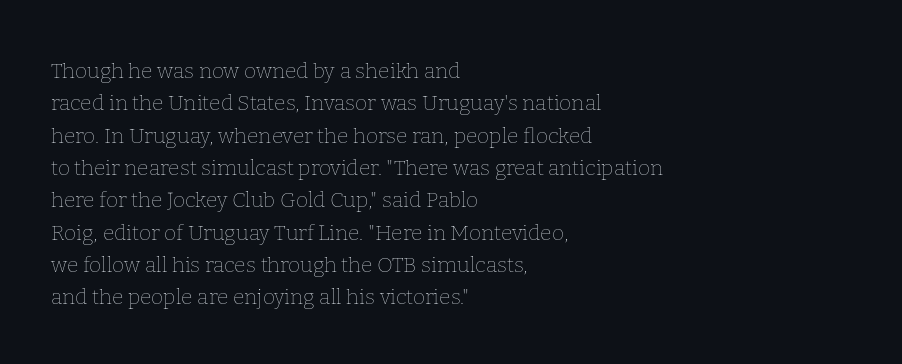
{"italic": "no", "bold": "no", "underline": "no", "align": "left", "line_spacing": "normal", "line_spacing_ratio": 1.54, "letter_spacing": "normal", "letter_spacing_em": 0.0, "glyph_px": 21}
